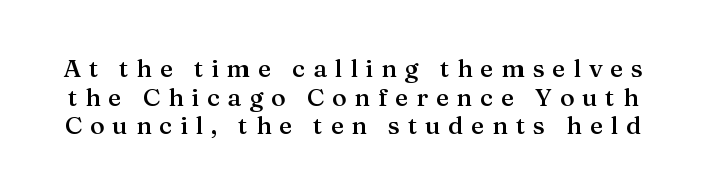
The area under the type is left untouched. The passage shown has open, widely tracked lettering throughout. Students, observe: this is what under-led, compact text looks like. Its strokes are somewhat broadened, the hallmark of semibold type. Every stem runs plumb, perpendicular to the baseline.
